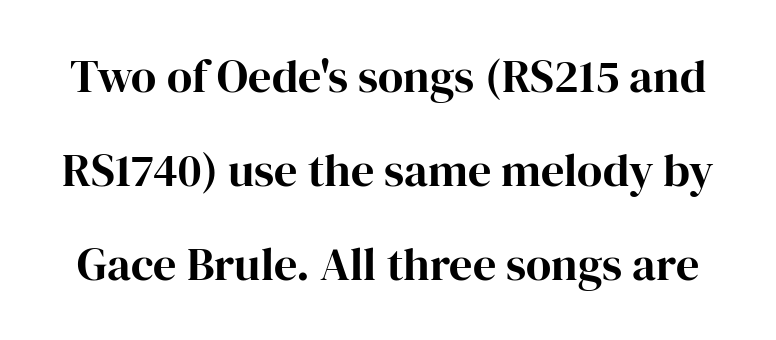
{"serif": "yes", "italic": "no", "width": "normal", "stroke_contrast": "high", "x_height": "medium", "monospaced": "no", "underline": "no", "line_spacing": "loose", "line_spacing_ratio": 2.04, "letter_spacing": "normal", "letter_spacing_em": 0.0, "glyph_px": 46}
